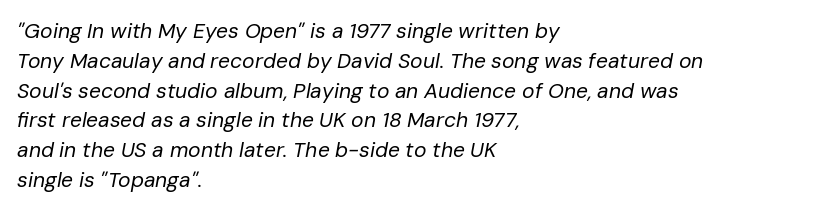
The image shows 21 px text type, italic (leaning right); set left-aligned, normal line spacing (1.42x), normal letter spacing, not underlined.
